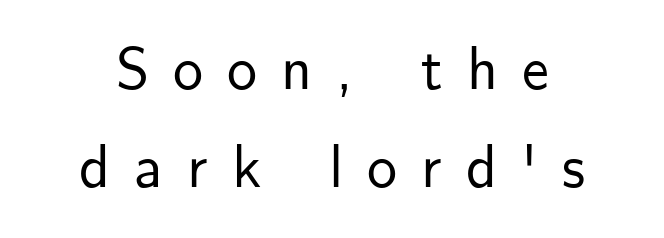
Check the space under the baseline: it is left empty. A sans-serif font was chosen for this passage. Proportional: the letters do not fall into vertical columns. Posture: straight, roman, zero tilt. The letters are spread apart with noticeably loose tracking.
